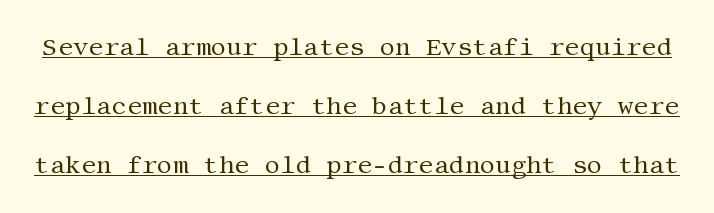
The image shows 24 px text type, upright; set loose line spacing (2.46x), normal letter spacing, underlined.
